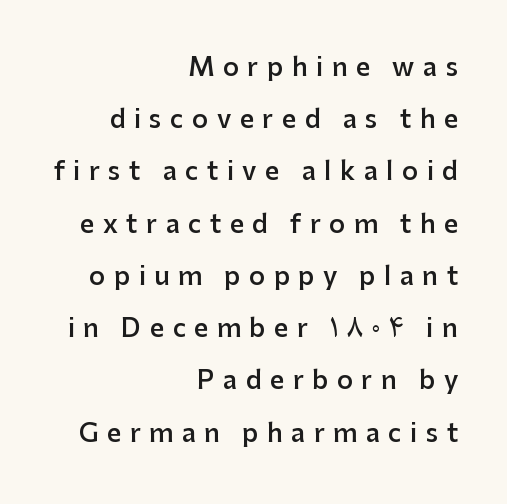
Q: Is the text bold? A: Semi-bold.
Q: Is the text italic (slanted)? A: No, it is upright.
Q: Is the text underlined? A: No.
Q: How is the paragraph aligned? A: Right-aligned.
Q: Is the spacing between letters normal or unusually wide? A: Unusually wide.
Q: Is the spacing between lines tight, normal or loose? A: Loose.
